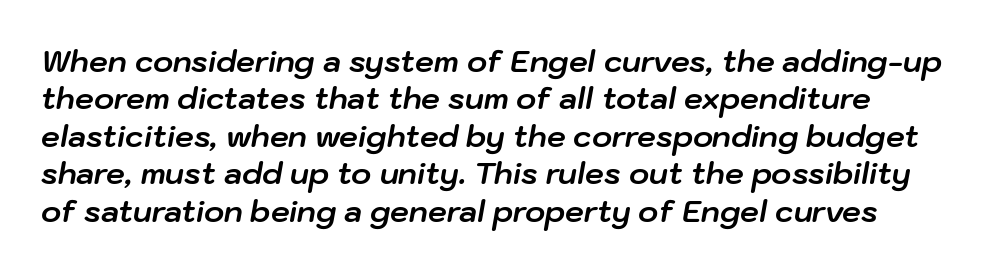
The image shows 30 px bold type, italic (leaning right); set normal line spacing (1.25x), normal letter spacing, not underlined; low stroke contrast and a medium x-height.
